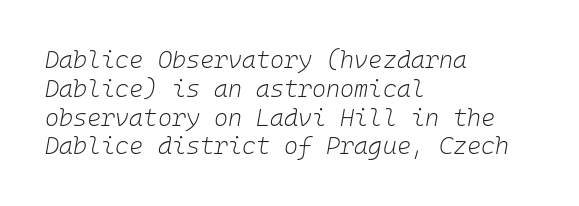
Horizontal alignment here is leftward, the default for most running prose. Tracking here is standard; glyphs follow each other at the usual distance. The passage shown is not underscored anywhere. Counters stay open thanks to moderate or lighter strokes. A typesetter would mark this as italic.
